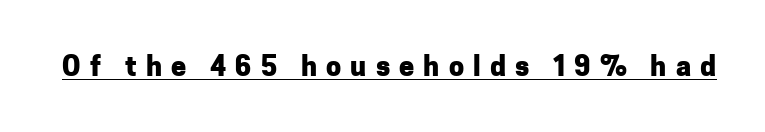
The image shows 27 px bold type, upright; set unusually wide letter spacing (+0.34 em), underlined.
